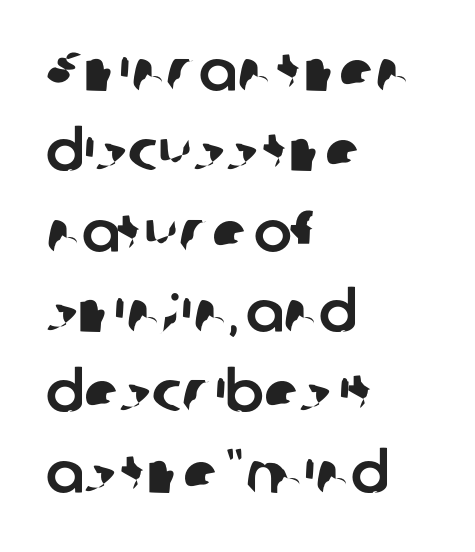
The image shows 57 px sans-serif type; set left-aligned, normal line spacing (1.41x), normal letter spacing, not underlined; low stroke contrast and a medium x-height.
